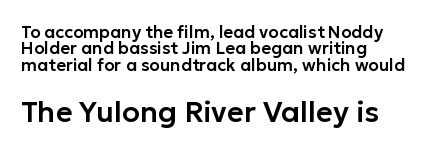
The image shows 29 px sans-serif type, upright; set left-aligned, tight line spacing (0.96x), normal letter spacing, not underlined; the second (bottom) block is 1.71x larger; low stroke contrast and a medium x-height.
